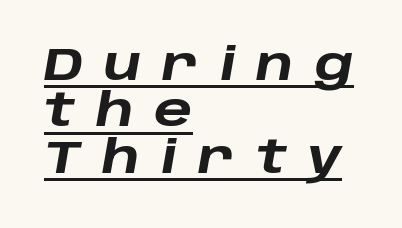
The rendered words wear a rule along their underside. The face used here is rendered with a markedly widened letterfit. It's the slanting kind of type. Looks like regular typesetting: each glyph gets only the width it needs. The lines are quadded left. Heavy, bold letterforms.
